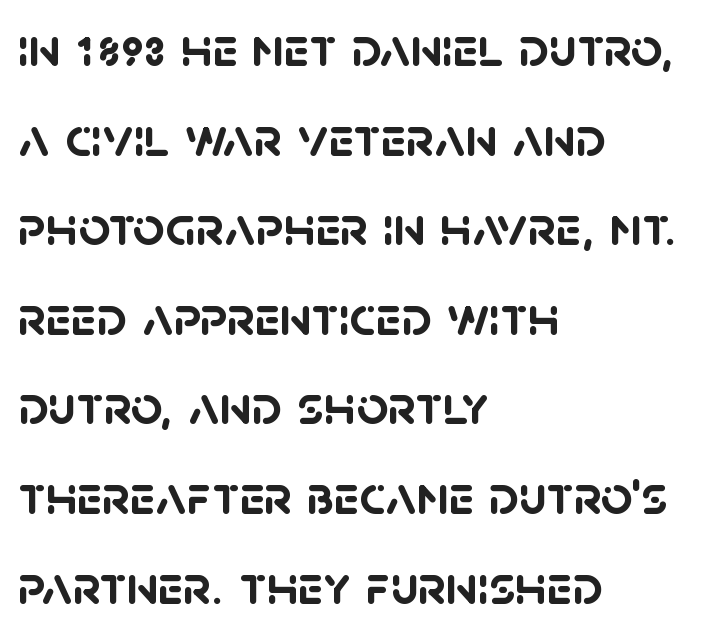
The image shows 56 px semibold sans-serif type; set left-aligned, normal line spacing (1.6x), normal letter spacing, not underlined; low stroke contrast and a large x-height.
